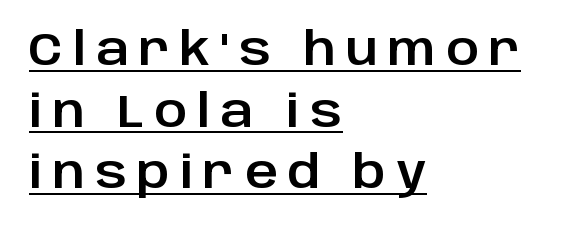
Q: Is the text italic (slanted)? A: No, it is upright.
Q: Is the typeface a serif or a sans-serif typeface? A: Sans-serif.
Q: Is the text underlined? A: Yes.
Q: How is the paragraph aligned? A: Left-aligned.
Q: Is the spacing between letters normal or unusually wide? A: Unusually wide.
Q: Is the spacing between lines tight, normal or loose? A: Normal.
Q: Width (condensed, normal, or wide)? A: Normal.
Q: Stroke contrast? A: Low.
Q: x-height? A: Large.
Q: Monospaced? A: No.
